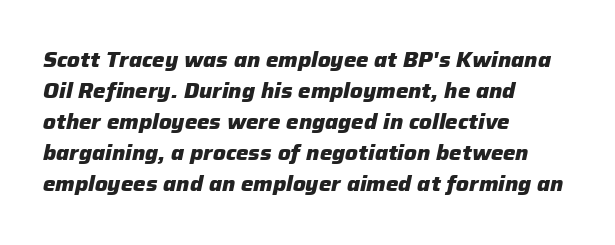
Q: Is the text bold? A: Yes.
Q: Is the text italic (slanted)? A: Yes, it leans right by about 12 degrees.
Q: Is the text underlined? A: No.
Q: How is the paragraph aligned? A: Left-aligned.
Q: Is the spacing between letters normal or unusually wide? A: Normal.
Q: Is the spacing between lines tight, normal or loose? A: Normal.
